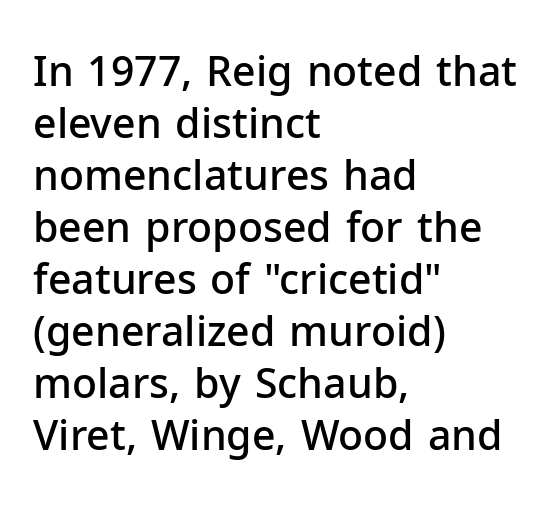
{"serif": "no", "italic": "no", "bold": "semi", "weight": "semibold", "width": "normal", "stroke_contrast": "low", "x_height": "medium", "monospaced": "no", "underline": "no", "align": "left", "line_spacing": "normal", "line_spacing_ratio": 1.27, "letter_spacing": "normal", "letter_spacing_em": 0.0, "glyph_px": 41}
